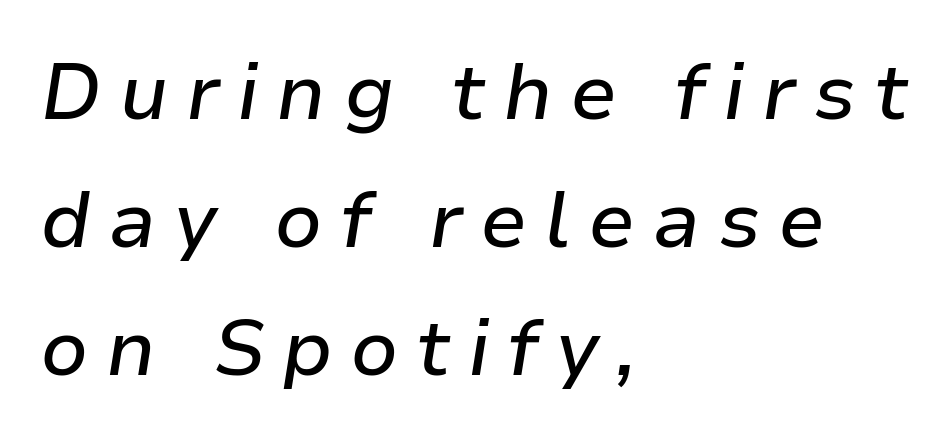
{"italic": "yes", "lean": "right", "slant_degrees": 9, "width": "normal", "stroke_contrast": "low", "x_height": "medium", "monospaced": "no", "underline": "no", "align": "left", "line_spacing": "normal", "line_spacing_ratio": 1.64, "letter_spacing": "wide", "letter_spacing_em": 0.22, "glyph_px": 78}
